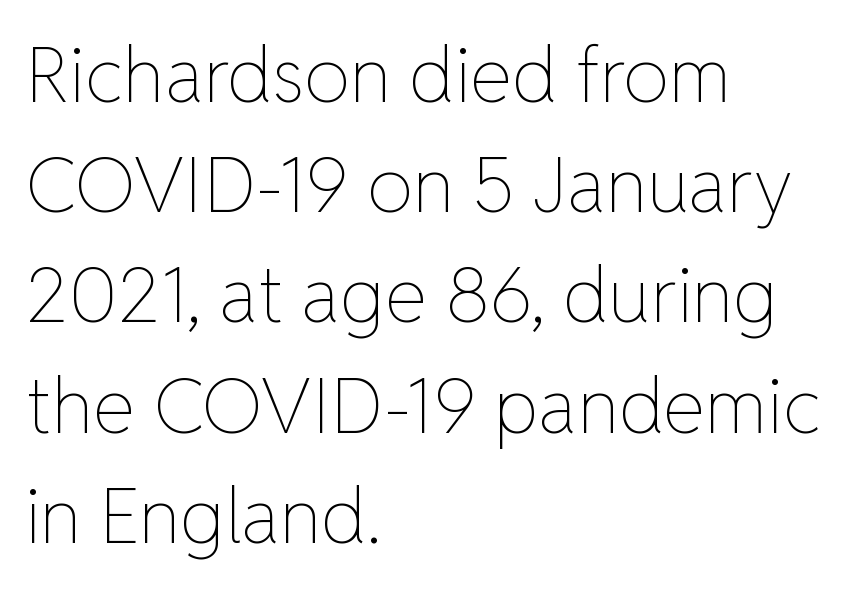
Q: Is the text bold? A: No.
Q: Is the text italic (slanted)? A: No, it is upright.
Q: Is the text underlined? A: No.
Q: How is the paragraph aligned? A: Left-aligned.
Q: Is the spacing between letters normal or unusually wide? A: Normal.
Q: Is the spacing between lines tight, normal or loose? A: Normal.
Q: Width (condensed, normal, or wide)? A: Normal.
Q: Stroke contrast? A: Low.
Q: x-height? A: Medium.
Q: Monospaced? A: No.
